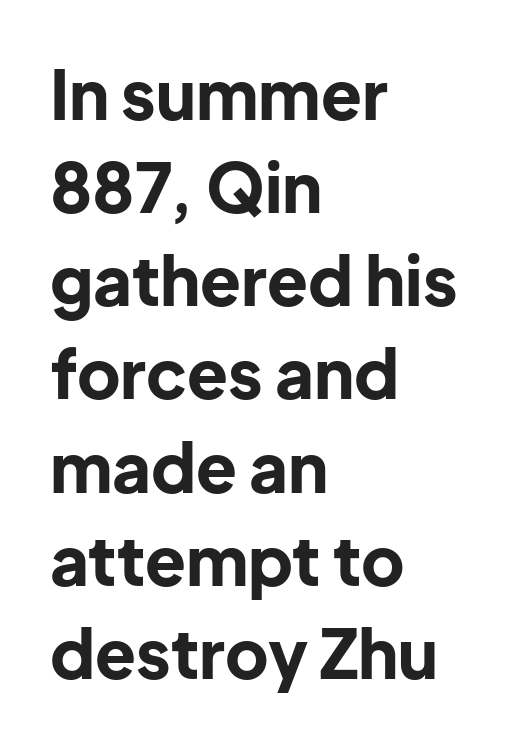
{"serif": "no", "italic": "no", "bold": "yes", "weight": "bold", "width": "normal", "stroke_contrast": "low", "x_height": "medium", "monospaced": "no", "underline": "no", "align": "left", "line_spacing": "normal", "line_spacing_ratio": 1.39, "letter_spacing": "normal", "letter_spacing_em": 0.0, "glyph_px": 67}
